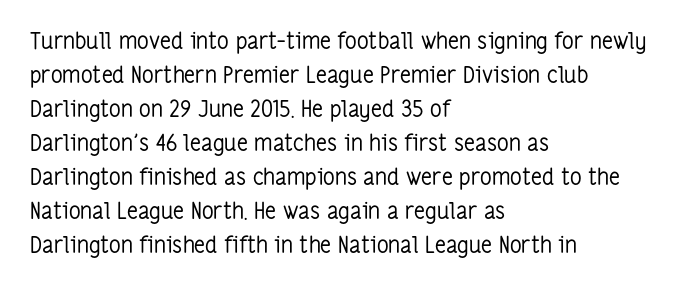
{"italic": "no", "bold": "no", "underline": "no", "align": "left", "line_spacing": "normal", "line_spacing_ratio": 1.48, "letter_spacing": "normal", "letter_spacing_em": 0.0, "glyph_px": 23}
